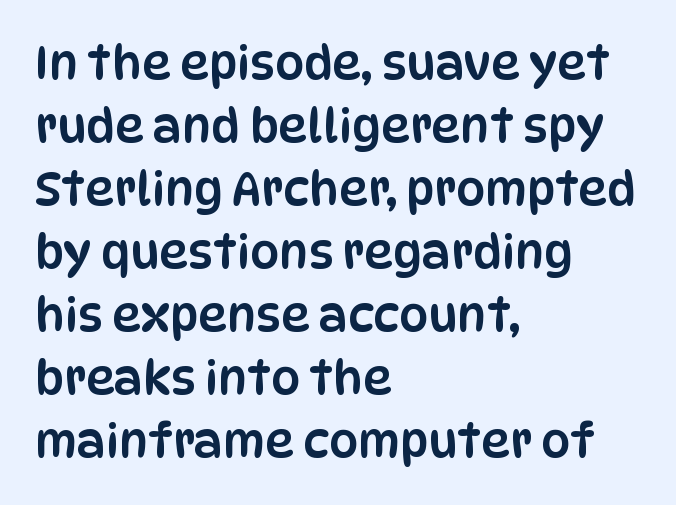
These lines sit exactly where default settings would place them. Italic: no, the glyphs are upright roman. Nothing sits at the stroke ends, so this counts as sans-serif. Short and long lines alike share a common starting point at left. Each word holds together tightly as a unit, with standard inter-letter gaps.
